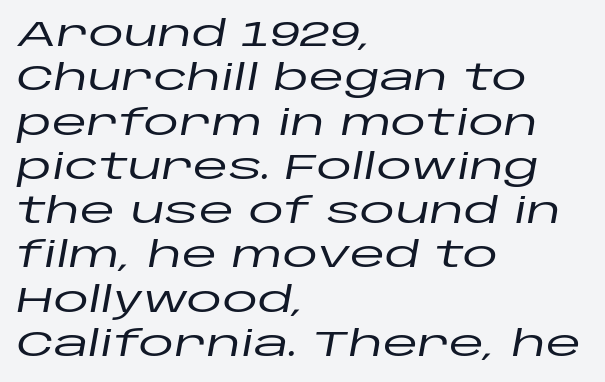
Q: Is the text italic (slanted)? A: Yes, it leans right by about 10 degrees.
Q: Is the text underlined? A: No.
Q: How is the paragraph aligned? A: Left-aligned.
Q: Is the spacing between letters normal or unusually wide? A: Normal.
Q: Width (condensed, normal, or wide)? A: Wide.
Q: Stroke contrast? A: Low.
Q: x-height? A: Large.
Q: Monospaced? A: No.
